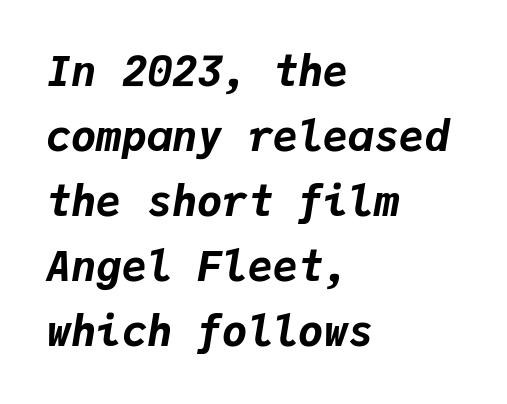
{"italic": "yes", "lean": "right", "slant_degrees": 9, "bold": "yes", "weight": "bold", "width": "normal", "stroke_contrast": "low", "x_height": "medium", "monospaced": "yes", "underline": "no", "align": "left", "line_spacing": "normal", "line_spacing_ratio": 1.55, "letter_spacing": "normal", "letter_spacing_em": 0.0, "glyph_px": 42}
